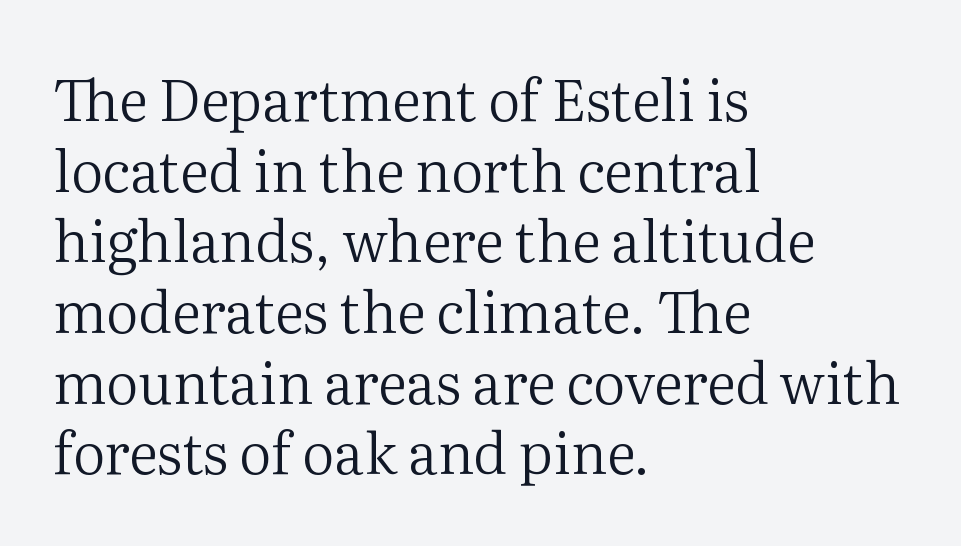
The image shows 57 px regular-weight serif type, upright; set left-aligned, line spacing 1.24x, normal letter spacing, not underlined; medium stroke contrast and a medium x-height.
